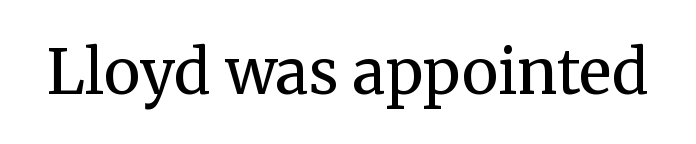
Q: Is the text bold? A: No.
Q: Is the text italic (slanted)? A: No, it is upright.
Q: Is the typeface a serif or a sans-serif typeface? A: Serif.
Q: Is the text underlined? A: No.
Q: Is the spacing between letters normal or unusually wide? A: Normal.
Q: Width (condensed, normal, or wide)? A: Normal.
Q: Stroke contrast? A: Medium.
Q: x-height? A: Medium.
Q: Monospaced? A: No.
